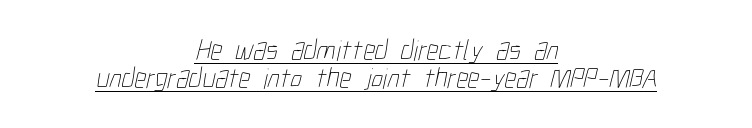
The image shows 29 px thin, condensed type; set centered, tight line spacing (0.95x), normal letter spacing, underlined; low stroke contrast and a medium x-height.
